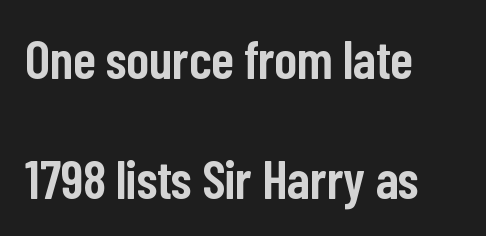
Q: Is the text bold? A: Semi-bold.
Q: Is the text italic (slanted)? A: No, it is upright.
Q: Is the typeface a serif or a sans-serif typeface? A: Sans-serif.
Q: Is the text underlined? A: No.
Q: How is the paragraph aligned? A: Left-aligned.
Q: Is the spacing between letters normal or unusually wide? A: Normal.
Q: Is the spacing between lines tight, normal or loose? A: Loose.
Q: Width (condensed, normal, or wide)? A: Condensed.
Q: Stroke contrast? A: Low.
Q: x-height? A: Medium.
Q: Monospaced? A: No.
